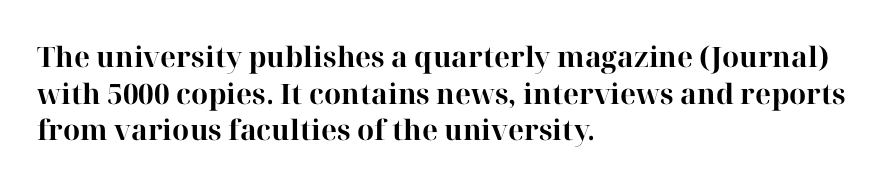
The image shows 28 px bold serif type, upright; set left-aligned, normal line spacing (1.31x), normal letter spacing, not underlined; high stroke contrast and a medium x-height.
